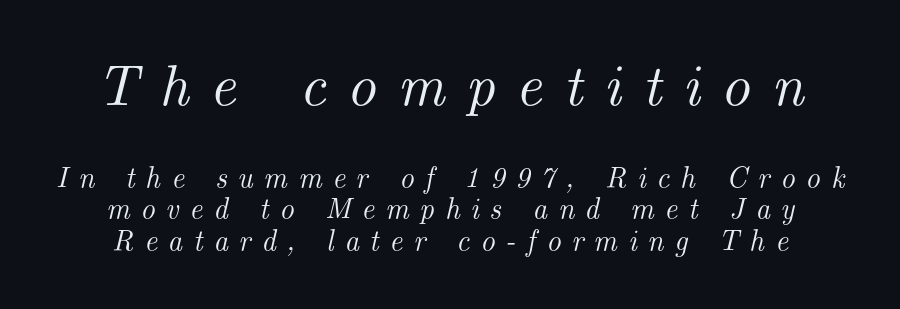
Q: Is the text italic (slanted)? A: Yes, it leans right by about 14 degrees.
Q: Is the typeface a serif or a sans-serif typeface? A: Serif.
Q: Is the text underlined? A: No.
Q: Is the spacing between letters normal or unusually wide? A: Unusually wide.
Q: Is the spacing between lines tight, normal or loose? A: Tight.
Q: Which block of text is set in a larger size, the first (top) or the second (bottom)? A: The first (top) one.
Q: Width (condensed, normal, or wide)? A: Normal.
Q: Stroke contrast? A: Medium.
Q: x-height? A: Small.
Q: Monospaced? A: No.
